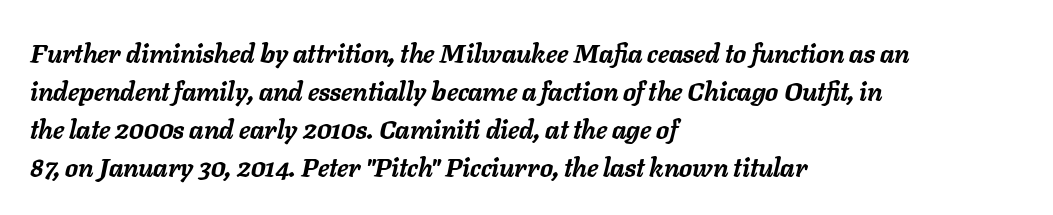
{"italic": "yes", "lean": "right", "slant_degrees": 11, "bold": "yes", "underline": "no", "align": "left", "line_spacing": "normal", "line_spacing_ratio": 1.46, "letter_spacing": "normal", "letter_spacing_em": 0.0, "glyph_px": 26}
